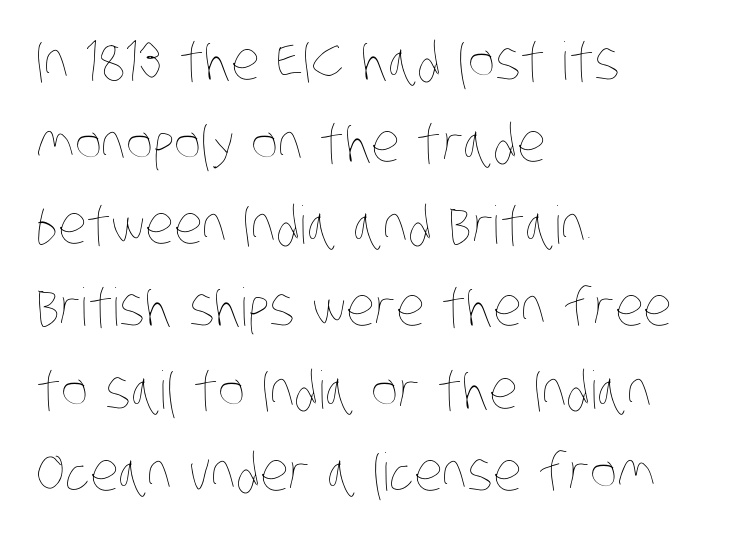
Q: Is the text bold? A: No.
Q: Is the text underlined? A: No.
Q: How is the paragraph aligned? A: Left-aligned.
Q: Is the spacing between letters normal or unusually wide? A: Normal.
Q: Is the spacing between lines tight, normal or loose? A: Normal.
Q: Width (condensed, normal, or wide)? A: Condensed.
Q: Stroke contrast? A: Low.
Q: x-height? A: Large.
Q: Monospaced? A: No.
